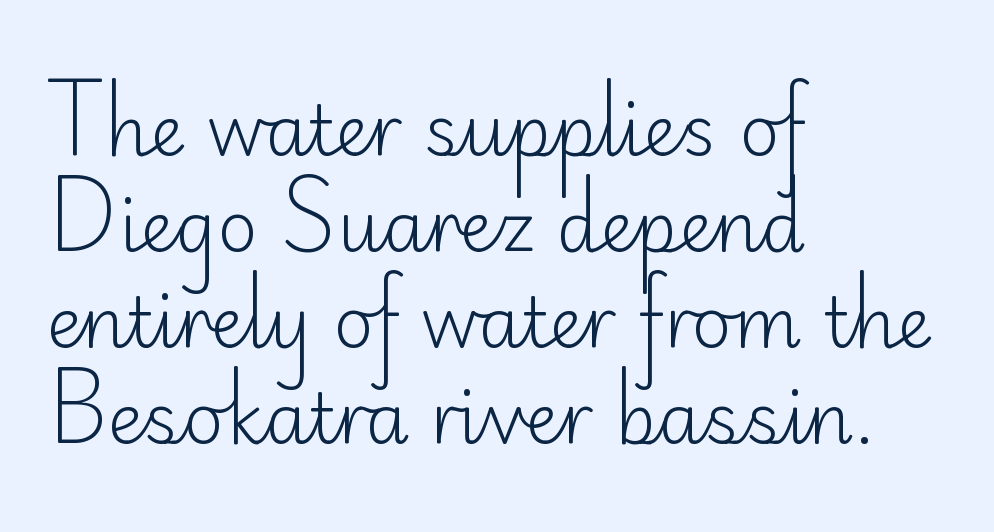
The image shows 70 px light sans-serif type, upright; set left-aligned, normal line spacing (1.37x), normal letter spacing, not underlined; low stroke contrast and a small x-height.
